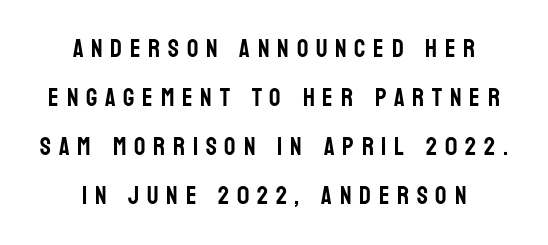
Q: Is the text italic (slanted)? A: No, it is upright.
Q: Is the text underlined? A: No.
Q: How is the paragraph aligned? A: Centered.
Q: Is the spacing between letters normal or unusually wide? A: Unusually wide.
Q: Is the spacing between lines tight, normal or loose? A: Loose.
